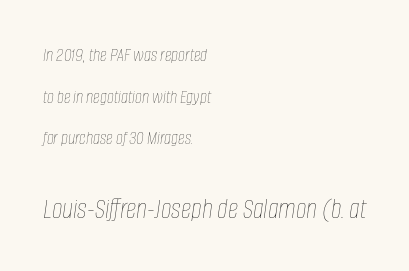
{"italic": "yes", "lean": "right", "slant_degrees": 8, "bold": "no", "weight": "thin", "width": "condensed", "stroke_contrast": "low", "x_height": "large", "monospaced": "no", "underline": "no", "align": "left", "line_spacing": "loose", "line_spacing_ratio": 2.19, "letter_spacing": "normal", "letter_spacing_em": 0.0, "larger_block": "second", "size_ratio": 1.53, "glyph_px": 29}
